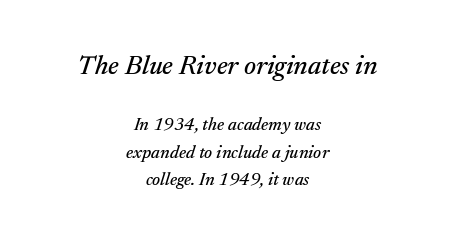
The glyphs are unaccompanied by any horizontal stroke below them. The rows are spaced the way most documents space them. The typography opts for an oblique posture over an upright one. Short and long lines alike share a common midpoint. Of the two passages, the one on top uses the larger point size. Look at the tracking — it's just the regular setting, nothing added.
